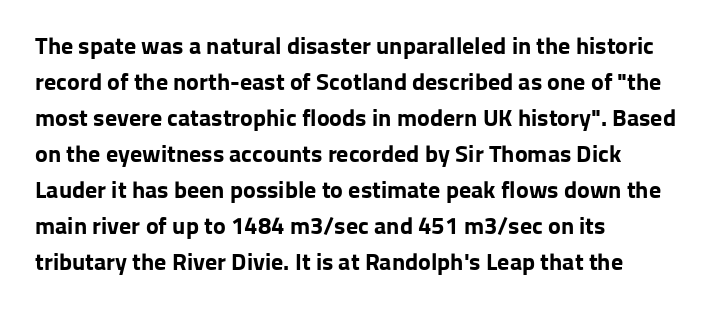
These lines are set flush left with a ragged right edge. Upright lettering throughout. Compared with typical body copy, the letter spacing here is the same. The line-height multiplier appears to be the usual default.
